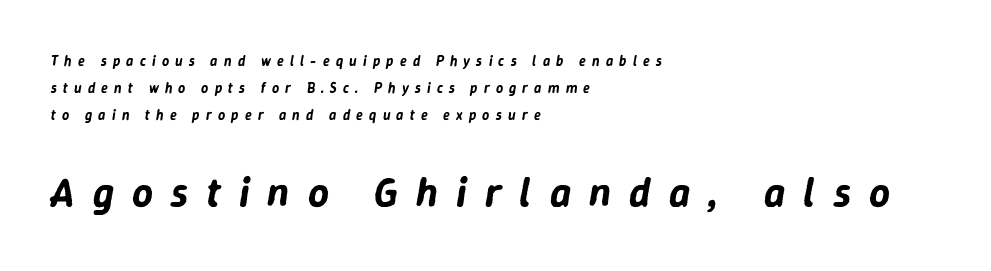
The image shows 41 px text type, italic (leaning right); set left-aligned, loose line spacing (1.92x), unusually wide letter spacing (+0.44 em), not underlined; the second (bottom) block is 2.93x larger; low stroke contrast and a medium x-height.
